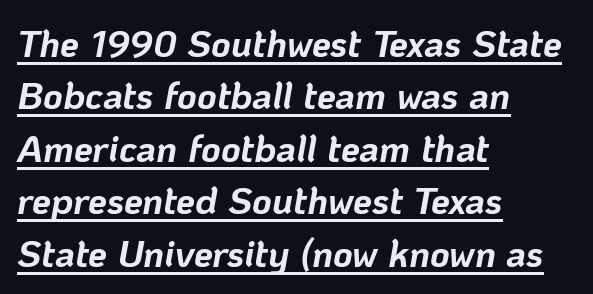
The image shows 38 px bold type, italic (leaning right); set left-aligned, normal line spacing (1.38x), normal letter spacing, underlined; low stroke contrast and a medium x-height.
